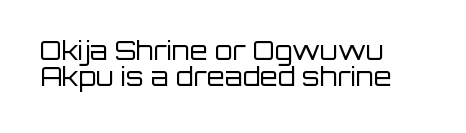
The image shows 26 px text type, upright; set left-aligned, tight line spacing (0.99x), normal letter spacing, not underlined.
